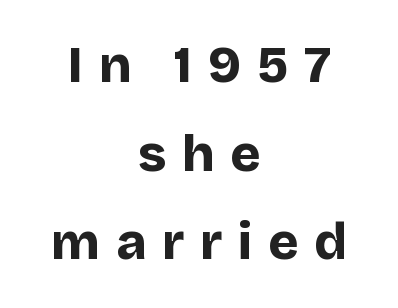
Q: Is the text bold? A: Yes.
Q: Is the text italic (slanted)? A: No, it is upright.
Q: Is the typeface a serif or a sans-serif typeface? A: Sans-serif.
Q: Is the text underlined? A: No.
Q: How is the paragraph aligned? A: Centered.
Q: Is the spacing between letters normal or unusually wide? A: Unusually wide.
Q: Width (condensed, normal, or wide)? A: Normal.
Q: Stroke contrast? A: Low.
Q: x-height? A: Large.
Q: Monospaced? A: No.
